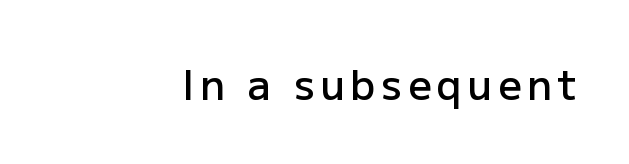
The image shows 41 px semibold sans-serif type, upright; set not underlined; low stroke contrast and a medium x-height.
